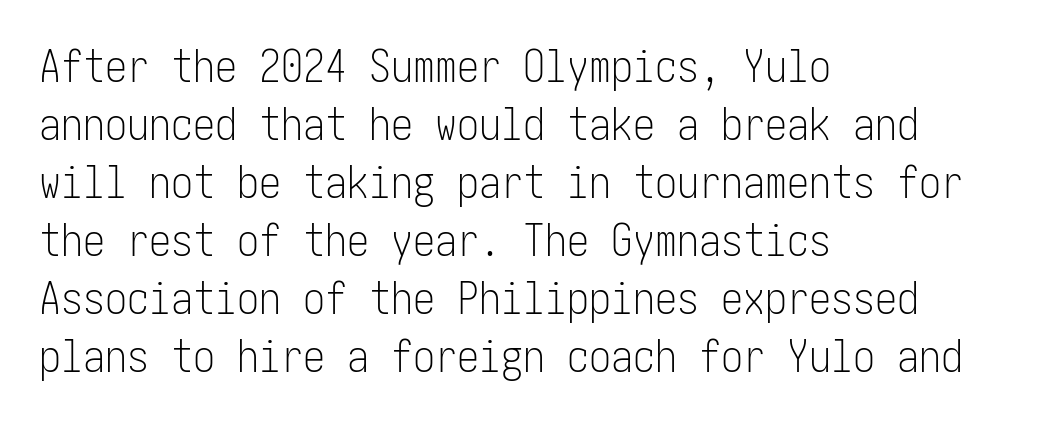
The image shows 44 px light, condensed sans-serif type, upright; set left-aligned, normal line spacing (1.32x), normal letter spacing, not underlined; low stroke contrast and a medium x-height.
